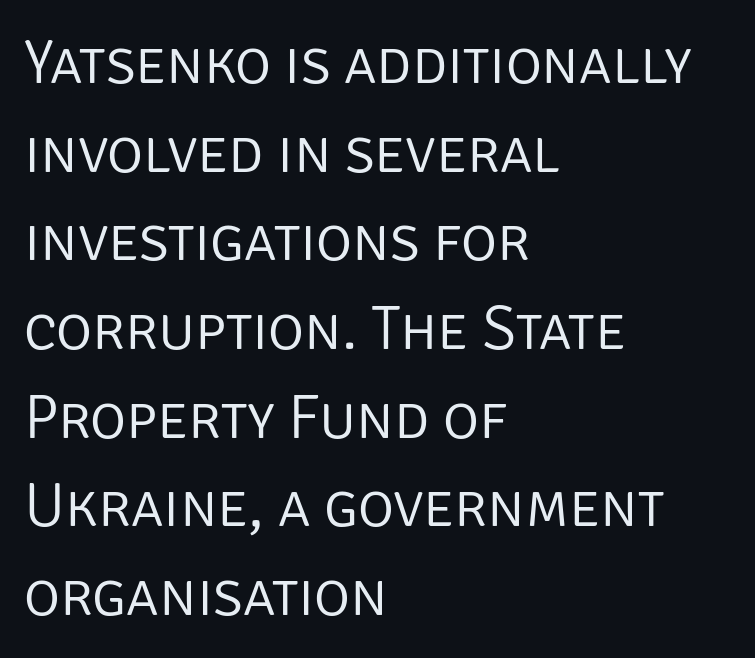
The image shows 62 px light sans-serif type, upright; set left-aligned, normal line spacing (1.43x), normal letter spacing, not underlined; low stroke contrast and a large x-height.
